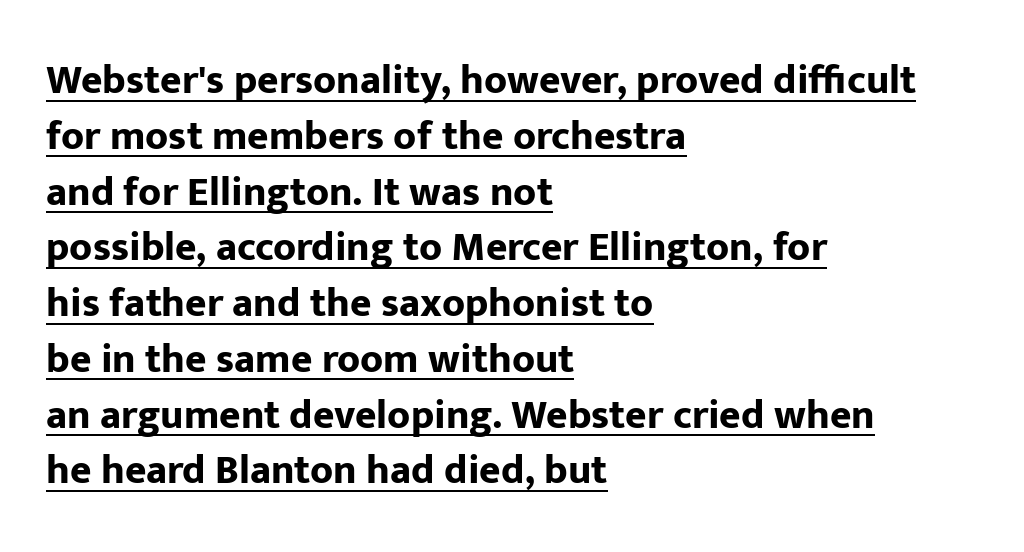
Q: Is the text bold? A: Yes.
Q: Is the text italic (slanted)? A: No, it is upright.
Q: Is the typeface a serif or a sans-serif typeface? A: Sans-serif.
Q: Is the text underlined? A: Yes.
Q: How is the paragraph aligned? A: Left-aligned.
Q: Is the spacing between letters normal or unusually wide? A: Normal.
Q: Is the spacing between lines tight, normal or loose? A: Normal.
Q: Width (condensed, normal, or wide)? A: Normal.
Q: Stroke contrast? A: Low.
Q: x-height? A: Medium.
Q: Monospaced? A: No.
